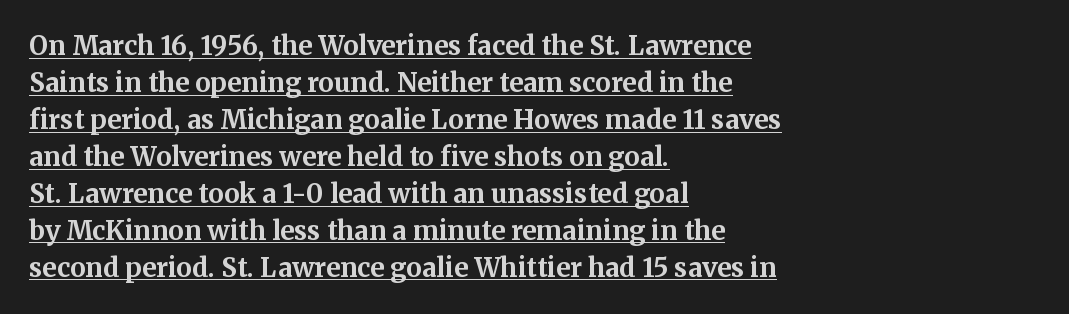
Q: Is the text bold? A: Yes.
Q: Is the text italic (slanted)? A: No, it is upright.
Q: Is the text underlined? A: Yes.
Q: How is the paragraph aligned? A: Left-aligned.
Q: Is the spacing between letters normal or unusually wide? A: Normal.
Q: Is the spacing between lines tight, normal or loose? A: Normal.
